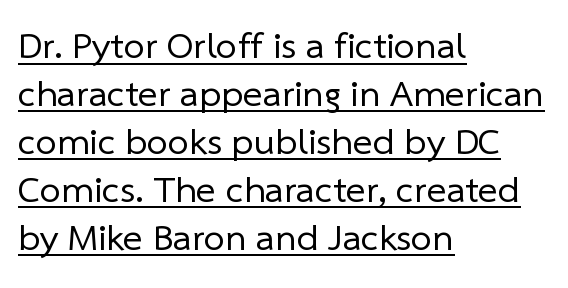
Horizontal alignment here is leftward, the default for most running prose. Glyph-to-glyph distance matches everyday printed text. A typesetter would call this proportional, since set widths differ per character. These glyphs show unthickened strokes, regular width or finer. Baseline-to-baseline distance is the conventional proportion of letter height. Grotesque or geometric, the face here clearly has no serifs.
